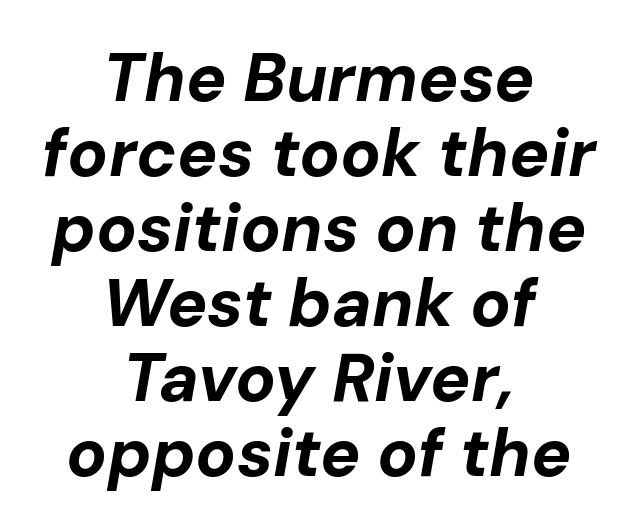
Reading down the block, each line starts at a different indent, mirrored at its end. Strokes here are thick enough to call this a true bold. The rendering uses natural spacing where letterforms have individual widths. This rendering features lettering with no underline.
